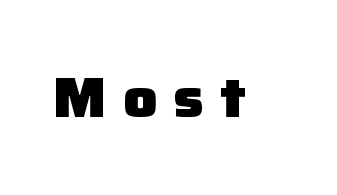
The image shows 56 px heavy sans-serif type, upright; set unusually wide letter spacing (+0.29 em), not underlined; low stroke contrast and a medium x-height.
